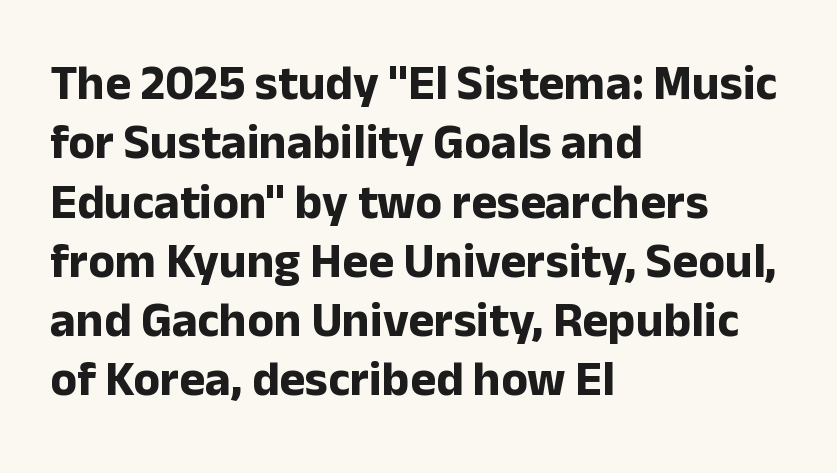
The image shows 49 px bold sans-serif type, upright; set left-aligned, line spacing 1.21x, normal letter spacing, not underlined; low stroke contrast and a medium x-height.
